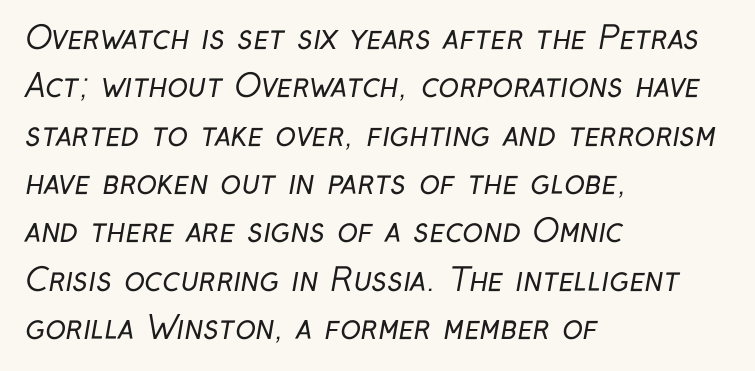
Q: Is the text bold? A: No.
Q: Is the typeface a serif or a sans-serif typeface? A: Sans-serif.
Q: Is the text underlined? A: No.
Q: How is the paragraph aligned? A: Left-aligned.
Q: Is the spacing between letters normal or unusually wide? A: Normal.
Q: Is the spacing between lines tight, normal or loose? A: Normal.
Q: Width (condensed, normal, or wide)? A: Condensed.
Q: Stroke contrast? A: Low.
Q: x-height? A: Medium.
Q: Monospaced? A: No.
